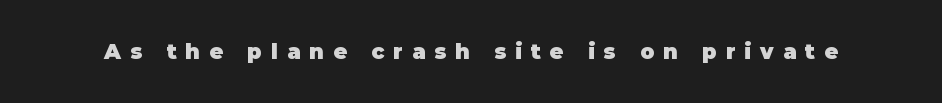
Q: Is the text bold? A: Yes.
Q: Is the text italic (slanted)? A: No, it is upright.
Q: Is the text underlined? A: No.
Q: Is the spacing between letters normal or unusually wide? A: Unusually wide.
